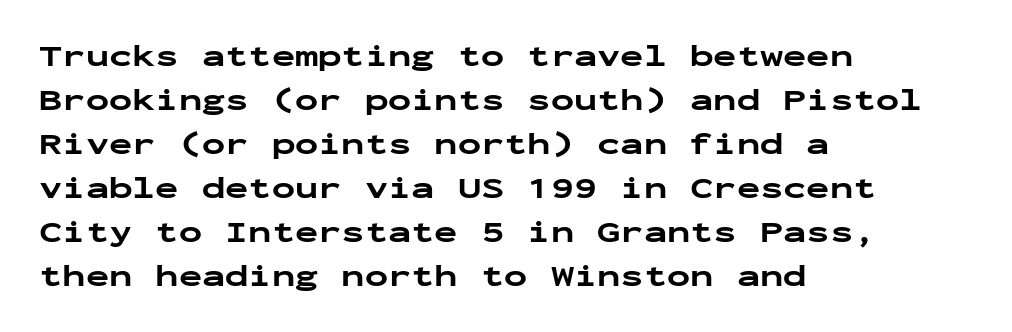
The image shows 31 px bold, wide sans-serif type, upright, monospaced; set left-aligned, normal line spacing (1.42x), normal letter spacing, not underlined; low stroke contrast and a medium x-height.
